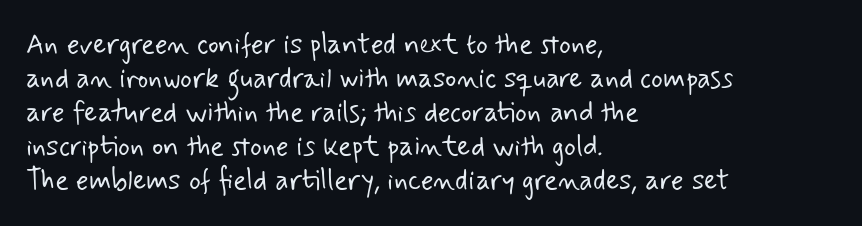
{"serif": "no", "bold": "no", "weight": "light", "width": "normal", "stroke_contrast": "low", "x_height": "small", "monospaced": "no", "underline": "no", "align": "left", "line_spacing_ratio": 1.21, "letter_spacing": "normal", "letter_spacing_em": 0.0, "glyph_px": 28}
